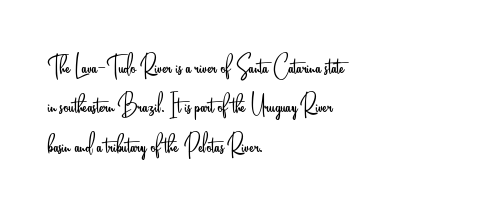
Q: Is the text bold? A: No.
Q: Is the typeface a serif or a sans-serif typeface? A: Sans-serif.
Q: Is the text underlined? A: No.
Q: How is the paragraph aligned? A: Left-aligned.
Q: Is the spacing between letters normal or unusually wide? A: Normal.
Q: Width (condensed, normal, or wide)? A: Condensed.
Q: Stroke contrast? A: Low.
Q: x-height? A: Small.
Q: Monospaced? A: No.
